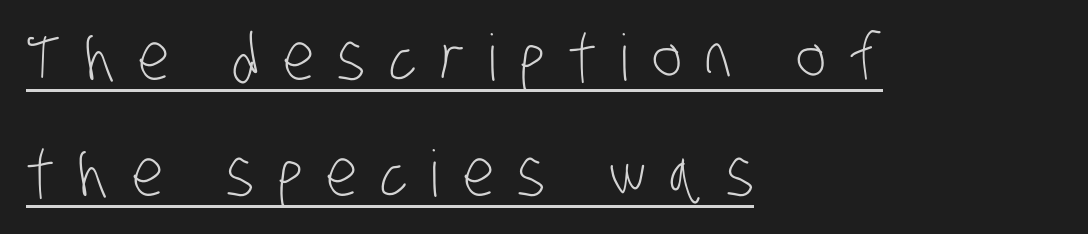
The image shows 64 px light, condensed sans-serif type; set left-aligned, line spacing 1.82x, unusually wide letter spacing (+0.37 em), underlined; low stroke contrast and a large x-height.
